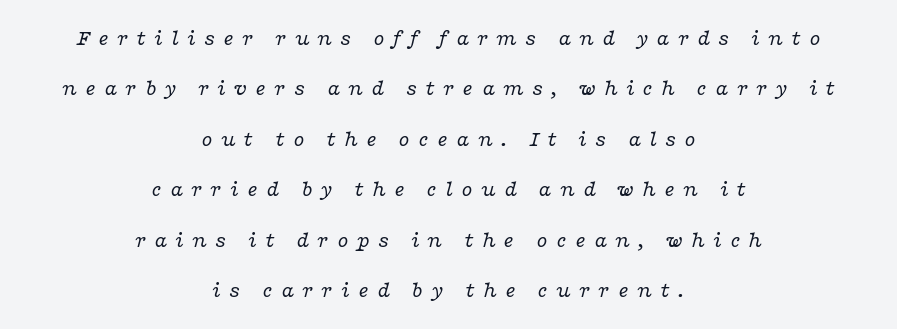
The image shows 22 px text type, italic (leaning right); set centered, loose line spacing (2.29x), unusually wide letter spacing (+0.36 em), not underlined.
